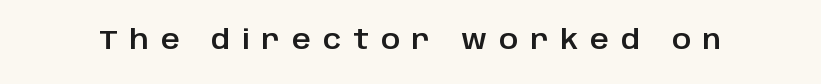
The specimen omits any rule beneath the text block's lines. Someone cranked the tracking dial way up on this one. It's the straight-up-and-down kind of type.
